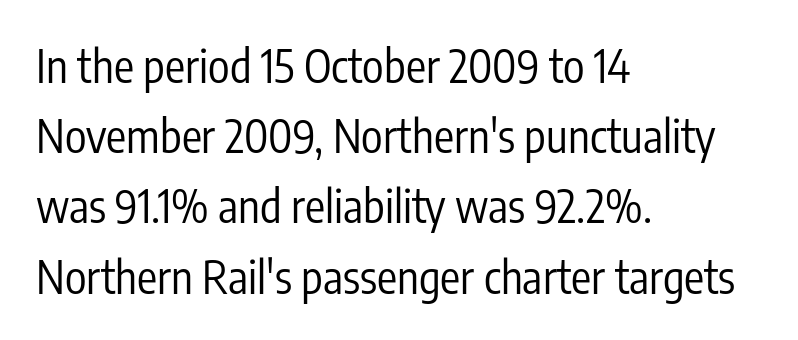
The image shows 45 px regular-weight, condensed sans-serif type, upright; set left-aligned, normal line spacing (1.56x), normal letter spacing, not underlined; low stroke contrast and a medium x-height.
